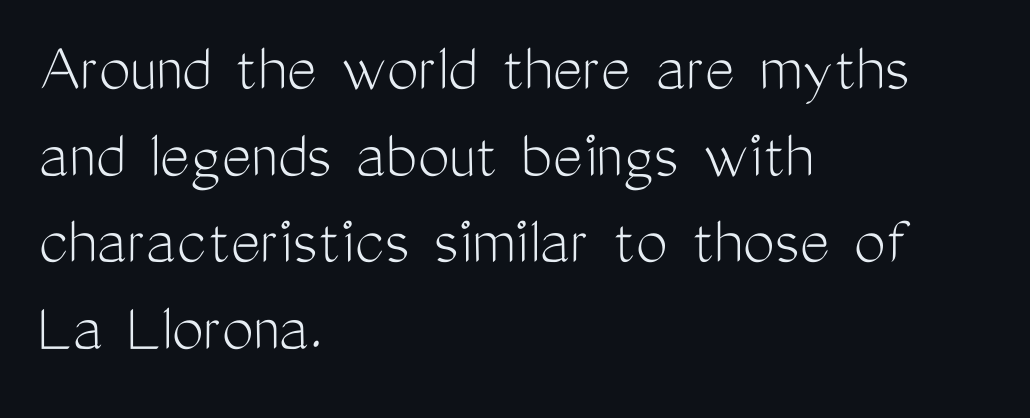
Q: Is the text bold? A: No.
Q: Is the text italic (slanted)? A: No, it is upright.
Q: Is the typeface a serif or a sans-serif typeface? A: Sans-serif.
Q: Is the text underlined? A: No.
Q: How is the paragraph aligned? A: Left-aligned.
Q: Is the spacing between letters normal or unusually wide? A: Normal.
Q: Width (condensed, normal, or wide)? A: Condensed.
Q: Stroke contrast? A: Medium.
Q: x-height? A: Medium.
Q: Monospaced? A: No.
